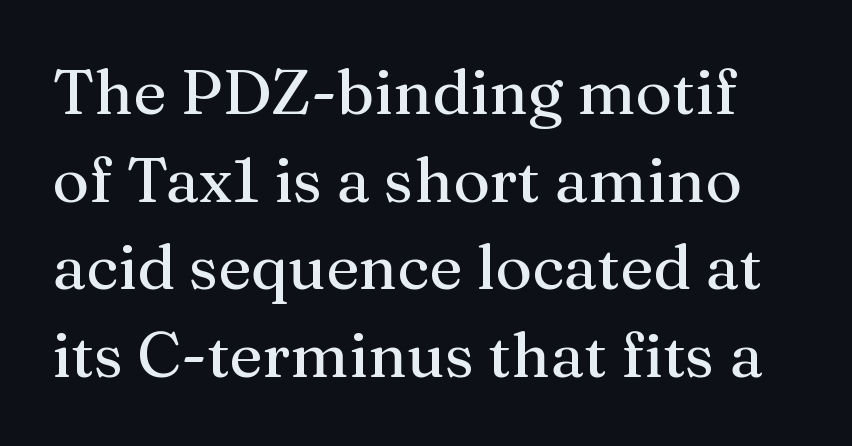
The image shows 63 px serif type, upright; set normal line spacing (1.39x), normal letter spacing, not underlined; medium stroke contrast and a medium x-height.
